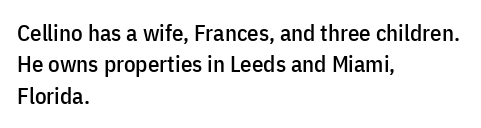
The passage shown is not underscored anywhere. The line texture is even and compact thanks to regular tracking. Nope, not italic — everything's standing straight. Each line starts at the same left margin while the right side varies. Notice how descenders clear the ascenders below comfortably — that's standard leading.
